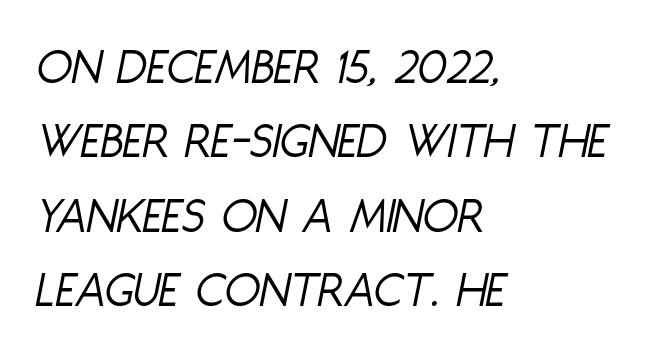
{"italic": "yes", "lean": "right", "slant_degrees": 11, "bold": "no", "weight": "light", "width": "condensed", "stroke_contrast": "low", "x_height": "large", "monospaced": "no", "underline": "no", "align": "left", "line_spacing": "normal", "line_spacing_ratio": 1.43, "letter_spacing": "normal", "letter_spacing_em": 0.0, "glyph_px": 52}
